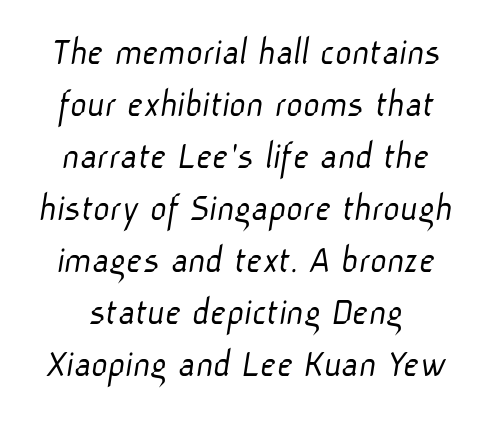
A bare baseline throughout the passage. Nope, no serifs anywhere on these letters. Normally led — the rows are evenly, conventionally spaced. Tracking value appears to be zero — textbook default spacing. Spacing verdict: proportional, widths tailored to each character.
